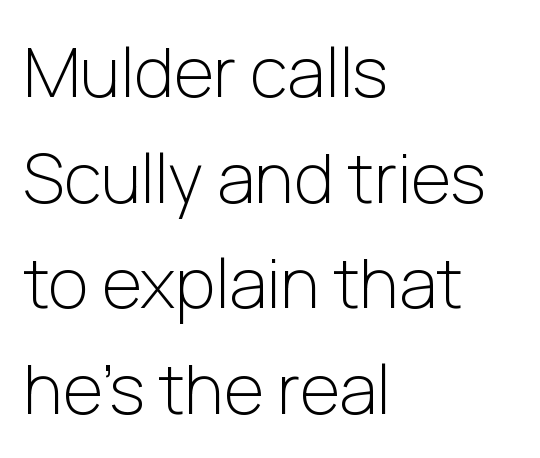
Q: Is the text bold? A: No.
Q: Is the text italic (slanted)? A: No, it is upright.
Q: Is the typeface a serif or a sans-serif typeface? A: Sans-serif.
Q: Is the text underlined? A: No.
Q: How is the paragraph aligned? A: Left-aligned.
Q: Is the spacing between letters normal or unusually wide? A: Normal.
Q: Is the spacing between lines tight, normal or loose? A: Normal.
Q: Width (condensed, normal, or wide)? A: Normal.
Q: Stroke contrast? A: Low.
Q: x-height? A: Medium.
Q: Monospaced? A: No.
